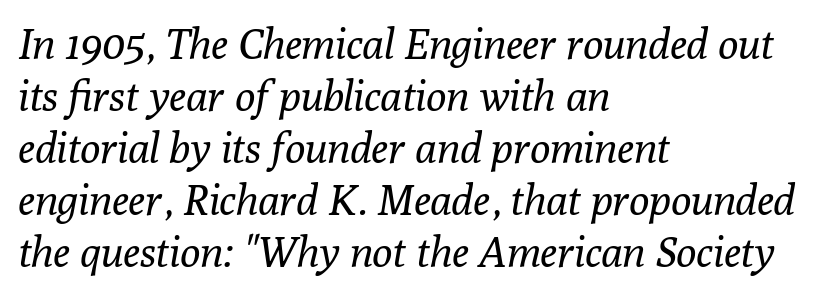
Serif or sans? Serif — the stroke terminals have little feet. Horizontal alignment here is leftward, the default for most running prose. Proportional: the letters do not fall into vertical columns. The string is rendered with underlining switched off.
